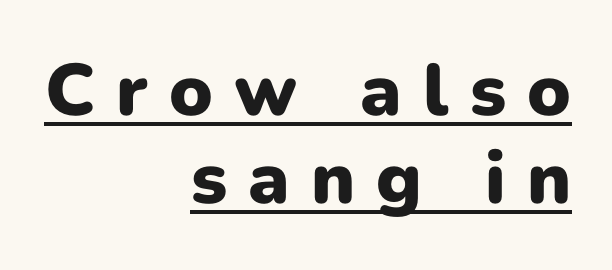
The letters carry no serifs — their stems end cleanly without finishing strokes. The glyphs have the mass of a bold cut. A roman cut, with each character standing at attention. Honestly, the underline is the first thing you notice here. Between one letter and the next there's a generous, obvious gap. The passage is arranged like a letterhead date or caption credit — flush right.
